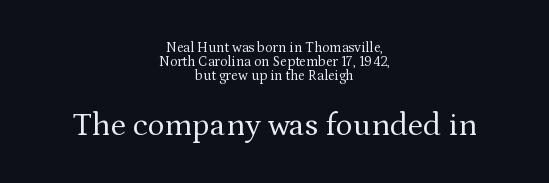
The image shows 32 px regular-weight serif type, upright; set centered, tight line spacing (1.0x), normal letter spacing, not underlined; the second (bottom) block is 2.29x larger; medium stroke contrast and a medium x-height.
